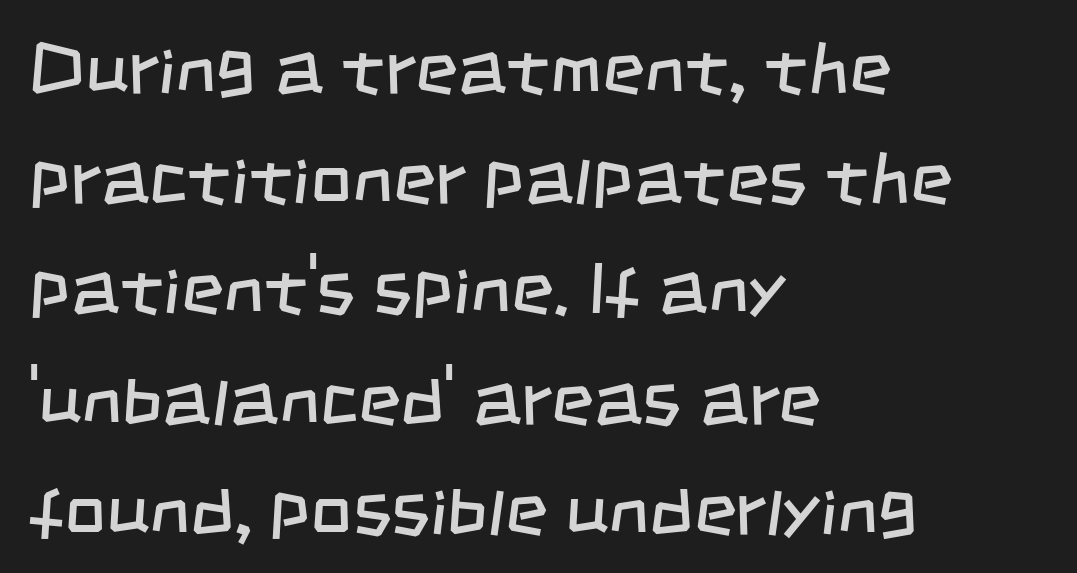
The image shows 73 px regular-weight, condensed sans-serif type; set left-aligned, normal line spacing (1.51x), normal letter spacing, not underlined; low stroke contrast and a large x-height.
